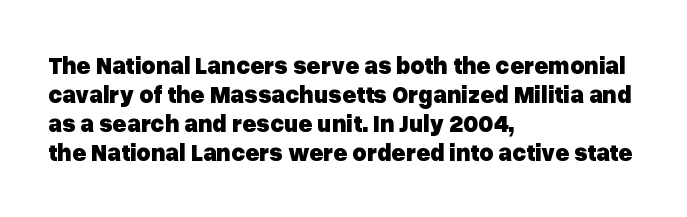
Bold? Absolutely — the strokes are thick and heavy. These lines are set flush left with a ragged right edge. Each row of text sits above clean, open space. There is no visible air inserted between adjacent glyphs. The type sits square on the baseline with zero lean.
